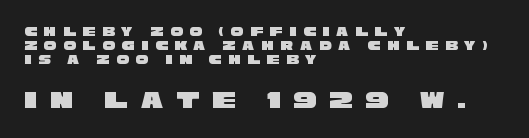
Q: Is the text underlined? A: No.
Q: How is the paragraph aligned? A: Left-aligned.
Q: Is the spacing between letters normal or unusually wide? A: Unusually wide.
Q: Is the spacing between lines tight, normal or loose? A: Tight.
Q: Which block of text is set in a larger size, the first (top) or the second (bottom)? A: The second (bottom) one.
